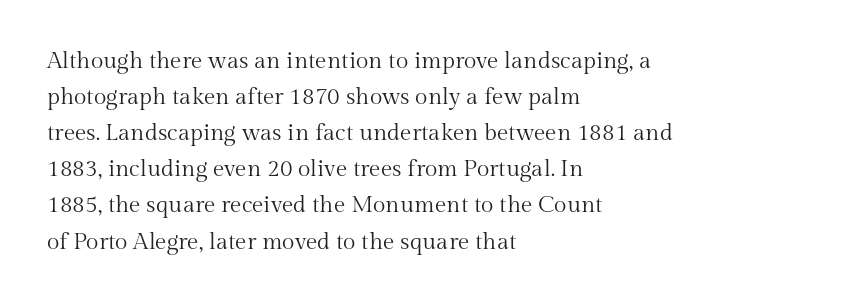
The image shows 23 px text type, upright; set left-aligned, normal line spacing (1.57x), normal letter spacing, not underlined.
